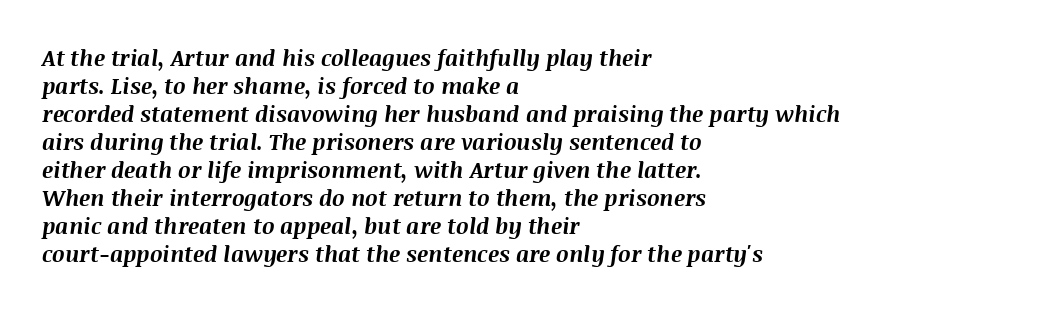
Q: Is the text bold? A: Yes.
Q: Is the text italic (slanted)? A: Yes, it leans right by about 8 degrees.
Q: Is the text underlined? A: No.
Q: How is the paragraph aligned? A: Left-aligned.
Q: Is the spacing between letters normal or unusually wide? A: Normal.
Q: Is the spacing between lines tight, normal or loose? A: Normal.
